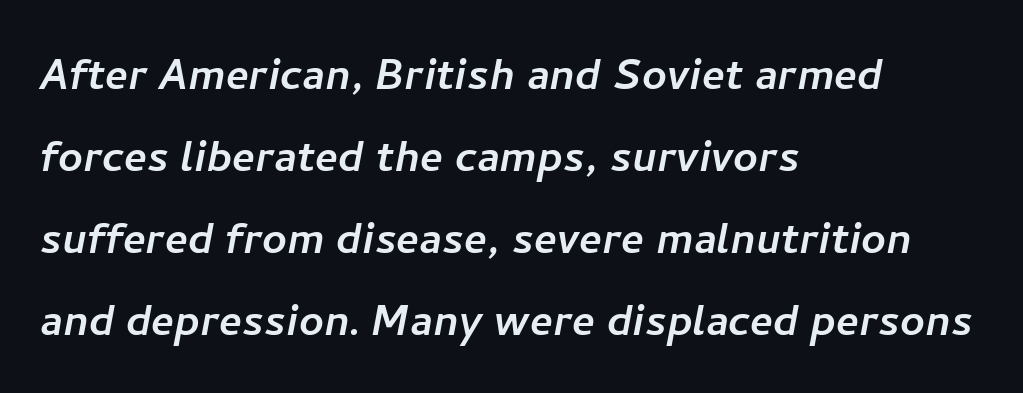
{"serif": "no", "width": "normal", "stroke_contrast": "low", "x_height": "medium", "monospaced": "no", "underline": "no", "align": "left", "line_spacing": "normal", "line_spacing_ratio": 1.52, "letter_spacing": "normal", "letter_spacing_em": 0.0, "glyph_px": 54}
